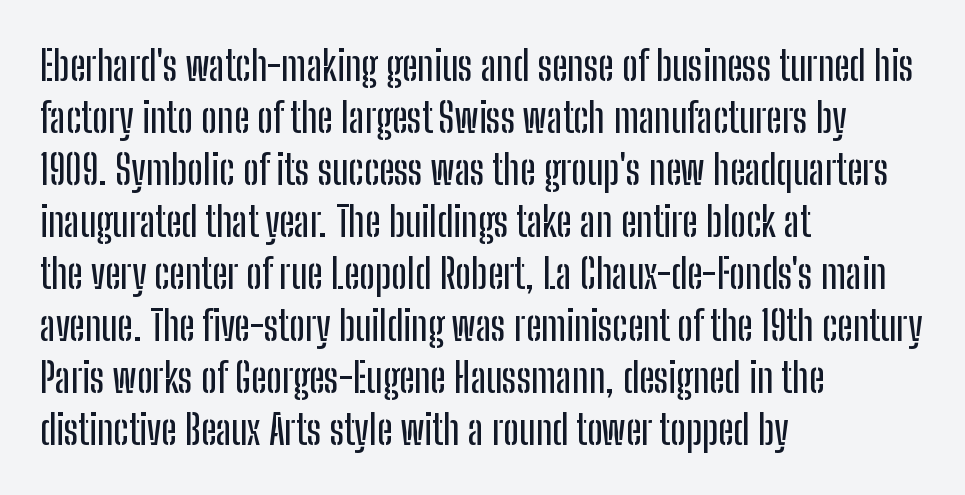
Q: Is the text italic (slanted)? A: No, it is upright.
Q: Is the typeface a serif or a sans-serif typeface? A: Sans-serif.
Q: Is the text underlined? A: No.
Q: How is the paragraph aligned? A: Left-aligned.
Q: Is the spacing between letters normal or unusually wide? A: Normal.
Q: Is the spacing between lines tight, normal or loose? A: Normal.
Q: Width (condensed, normal, or wide)? A: Condensed.
Q: Stroke contrast? A: Low.
Q: x-height? A: Medium.
Q: Monospaced? A: No.
